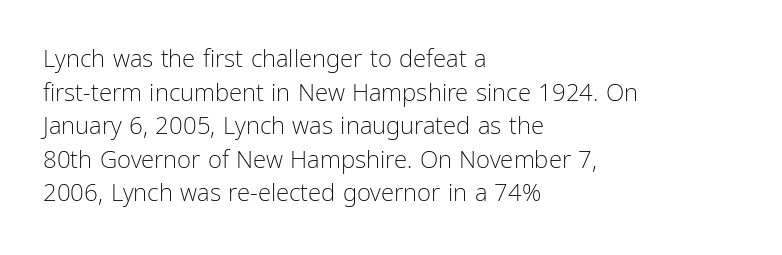
{"italic": "no", "bold": "no", "underline": "no", "align": "left", "line_spacing": "normal", "line_spacing_ratio": 1.4, "letter_spacing": "normal", "letter_spacing_em": 0.0, "glyph_px": 24}
